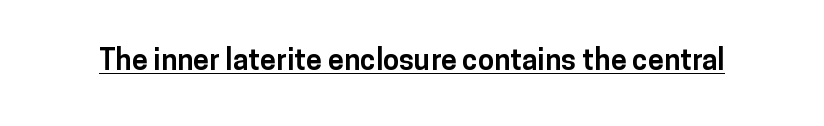
A roman cut, with each character standing at attention. Look at the tracking — it's just the regular setting, nothing added. Note the varied advance widths — an 'i' is clearly narrower than an 'm'. The characters look thick and weighty, a clear bold.
